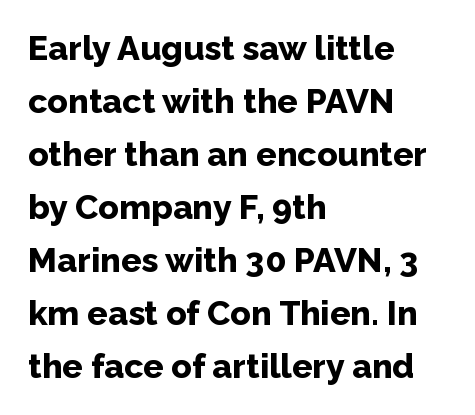
The image shows 34 px bold sans-serif type, upright; set left-aligned, normal line spacing (1.56x), normal letter spacing, not underlined; low stroke contrast and a medium x-height.
